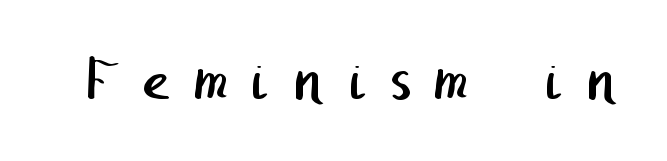
{"serif": "no", "bold": "no", "weight": "regular", "width": "normal", "stroke_contrast": "low", "x_height": "medium", "underline": "no", "letter_spacing": "wide", "letter_spacing_em": 0.36, "glyph_px": 64}
